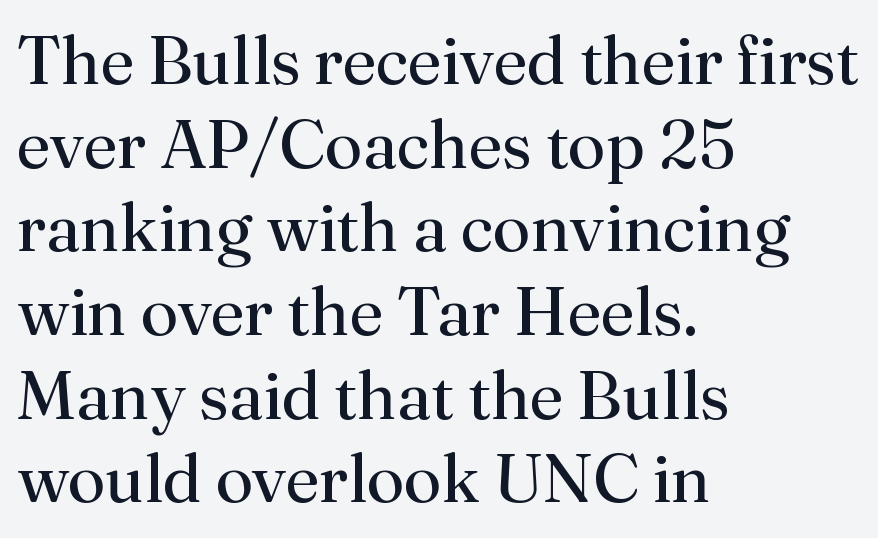
The tracking reads as untouched default to a designer's eye. This sample uses an upright cut, with every glyph sitting square on the baseline. To sum up the face: it has serifs. The gap between lines stays unmarked. Stems and bowls with no extra thickness — not bold.
